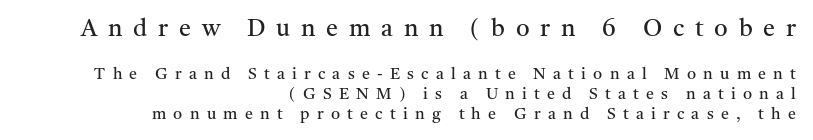
The image shows 24 px text type, upright; set right-aligned, line spacing 1.24x, unusually wide letter spacing (+0.45 em), not underlined; the first (top) block is 1.5x larger.
